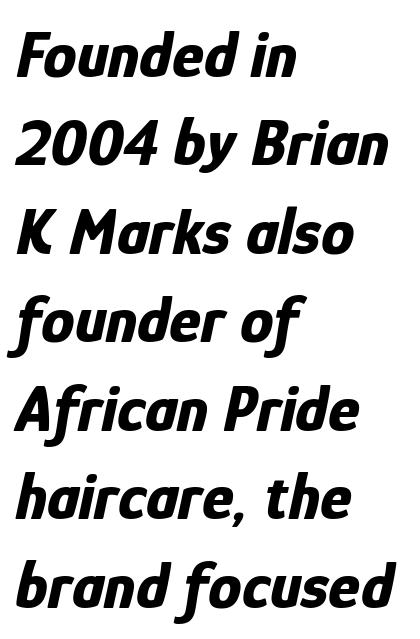
Q: Is the text bold? A: Yes.
Q: Is the text italic (slanted)? A: Yes, it leans right by about 12 degrees.
Q: Is the text underlined? A: No.
Q: How is the paragraph aligned? A: Left-aligned.
Q: Is the spacing between letters normal or unusually wide? A: Normal.
Q: Is the spacing between lines tight, normal or loose? A: Normal.
Q: Width (condensed, normal, or wide)? A: Condensed.
Q: Stroke contrast? A: Low.
Q: x-height? A: Medium.
Q: Monospaced? A: No.
